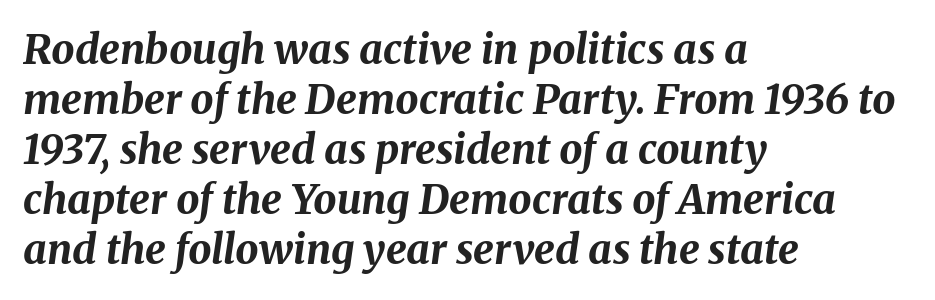
The image shows 41 px bold type, italic (leaning right); set left-aligned, line spacing 1.22x, normal letter spacing, not underlined; medium stroke contrast and a medium x-height.
